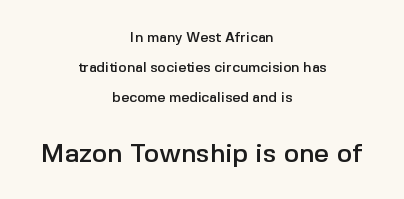
The image shows 26 px text type, upright; set centered, loose line spacing (2.14x), normal letter spacing, not underlined; the second (bottom) block is 1.86x larger.
